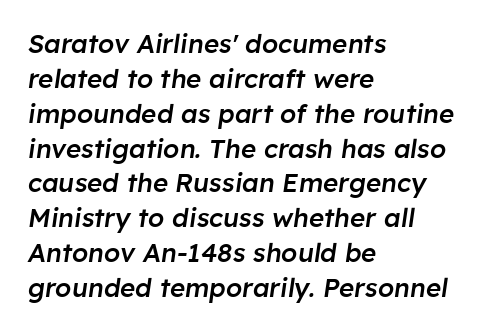
{"italic": "yes", "lean": "right", "slant_degrees": 8, "bold": "semi", "underline": "no", "align": "left", "line_spacing": "normal", "line_spacing_ratio": 1.34, "letter_spacing": "normal", "letter_spacing_em": 0.0, "glyph_px": 26}
